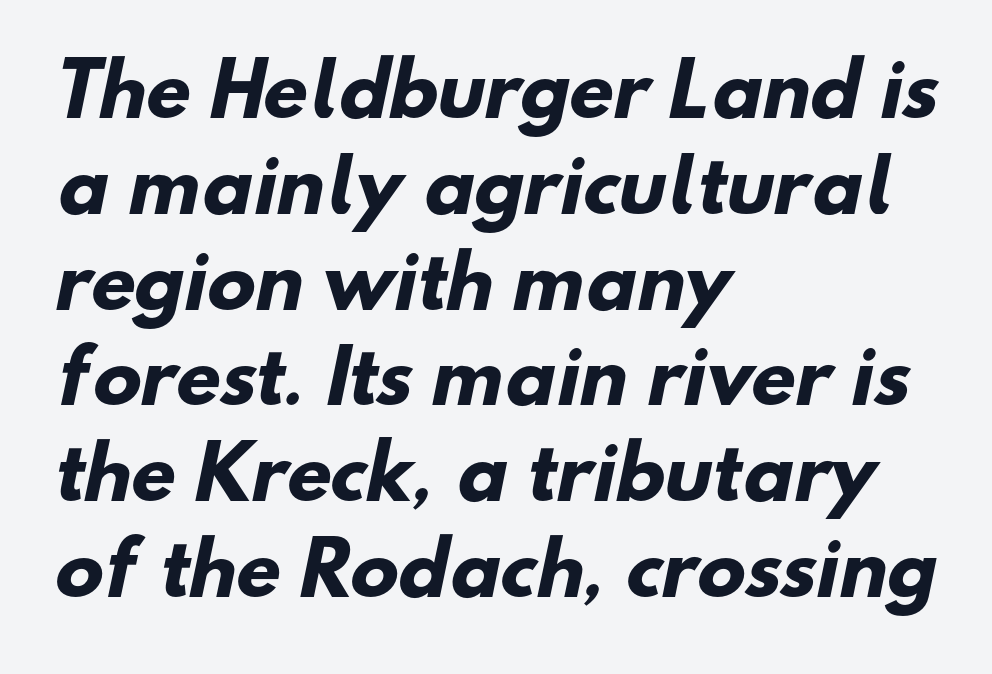
Q: Is the text bold? A: Yes.
Q: Is the typeface a serif or a sans-serif typeface? A: Sans-serif.
Q: Is the text underlined? A: No.
Q: How is the paragraph aligned? A: Left-aligned.
Q: Is the spacing between letters normal or unusually wide? A: Normal.
Q: Is the spacing between lines tight, normal or loose? A: Normal.
Q: Width (condensed, normal, or wide)? A: Normal.
Q: Stroke contrast? A: Low.
Q: x-height? A: Small.
Q: Monospaced? A: No.
